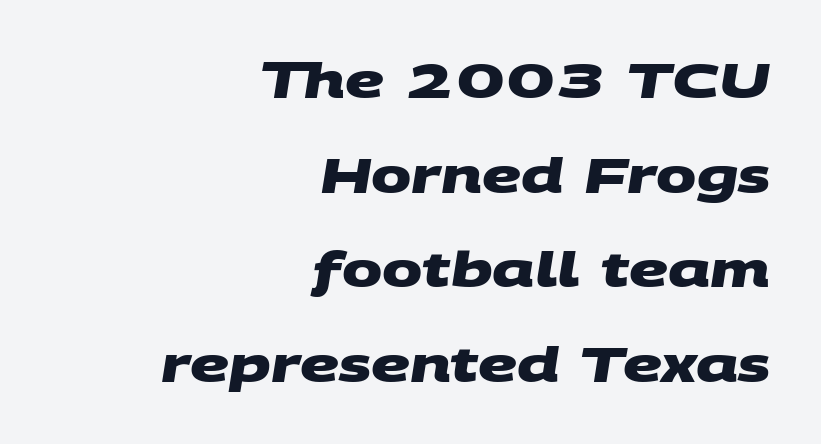
{"serif": "no", "bold": "yes", "weight": "heavy", "width": "wide", "stroke_contrast": "medium", "x_height": "large", "monospaced": "no", "underline": "no", "align": "right", "line_spacing": "loose", "line_spacing_ratio": 1.97, "letter_spacing": "normal", "letter_spacing_em": 0.0, "glyph_px": 48}
